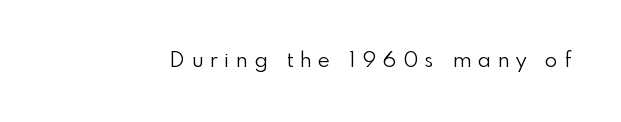
{"italic": "no", "bold": "no", "underline": "no", "letter_spacing": "wide", "letter_spacing_em": 0.33, "glyph_px": 21}
